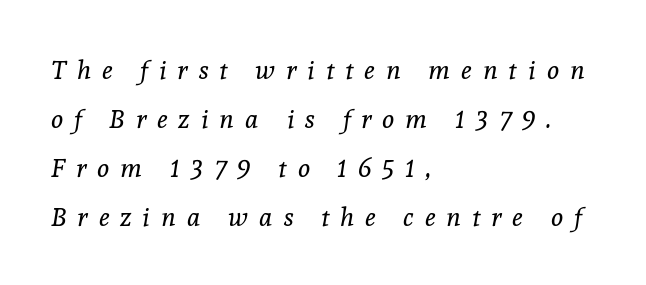
The tracking reads as deliberately expanded to a designer's eye. These lines are set flush left with a ragged right edge. Style check: oblique. The weight tops out at a normal text grade. A bare baseline throughout the passage.
